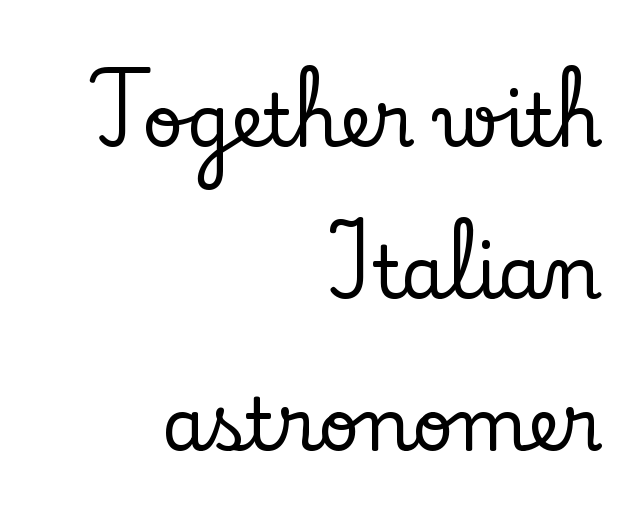
{"serif": "yes", "italic": "no", "width": "normal", "stroke_contrast": "low", "x_height": "small", "monospaced": "no", "underline": "no", "align": "right", "line_spacing": "loose", "line_spacing_ratio": 2.11, "letter_spacing": "normal", "letter_spacing_em": 0.0, "glyph_px": 72}
